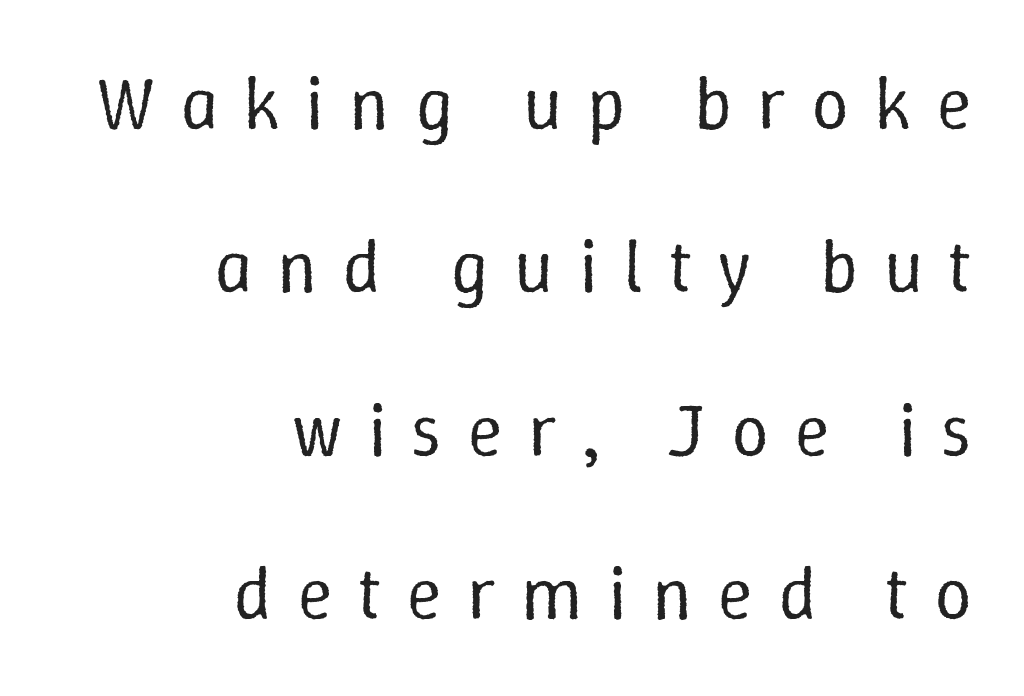
Q: Is the text bold? A: No.
Q: Is the text italic (slanted)? A: No, it is upright.
Q: Is the text underlined? A: No.
Q: How is the paragraph aligned? A: Right-aligned.
Q: Is the spacing between letters normal or unusually wide? A: Unusually wide.
Q: Is the spacing between lines tight, normal or loose? A: Loose.
Q: Width (condensed, normal, or wide)? A: Normal.
Q: Stroke contrast? A: Low.
Q: x-height? A: Medium.
Q: Monospaced? A: No.
